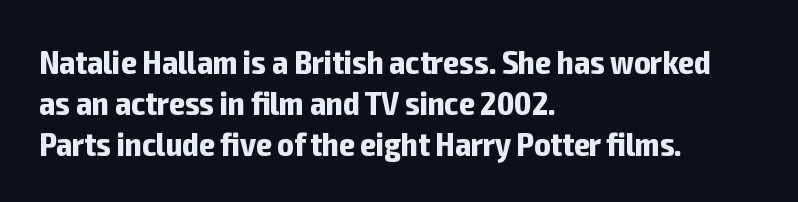
The image shows 34 px bold, condensed sans-serif type, upright; set left-aligned, line spacing 1.2x, normal letter spacing, not underlined; low stroke contrast and a medium x-height.
